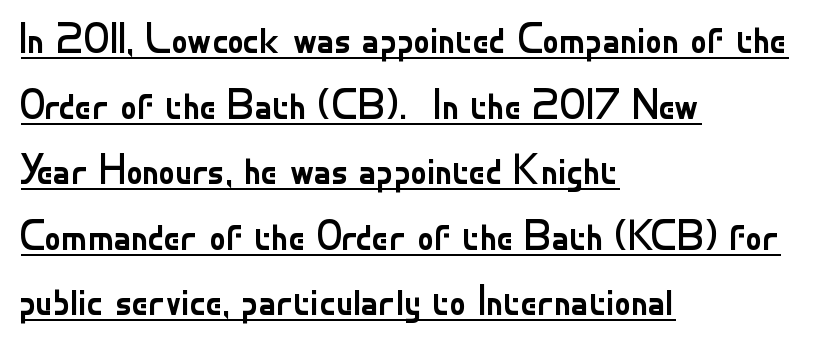
Q: Is the text bold? A: No.
Q: Is the text italic (slanted)? A: No, it is upright.
Q: Is the typeface a serif or a sans-serif typeface? A: Sans-serif.
Q: Is the text underlined? A: Yes.
Q: How is the paragraph aligned? A: Left-aligned.
Q: Is the spacing between letters normal or unusually wide? A: Normal.
Q: Is the spacing between lines tight, normal or loose? A: Normal.
Q: Width (condensed, normal, or wide)? A: Normal.
Q: Stroke contrast? A: Low.
Q: x-height? A: Small.
Q: Monospaced? A: No.
